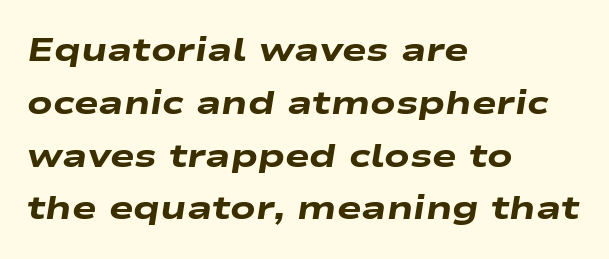
Look at the tracking — it's just the regular setting, nothing added. Words float on clear page, feet unadorned. One-word summary of the alignment: left. Each glyph is drawn with heavy, bold strokes.
